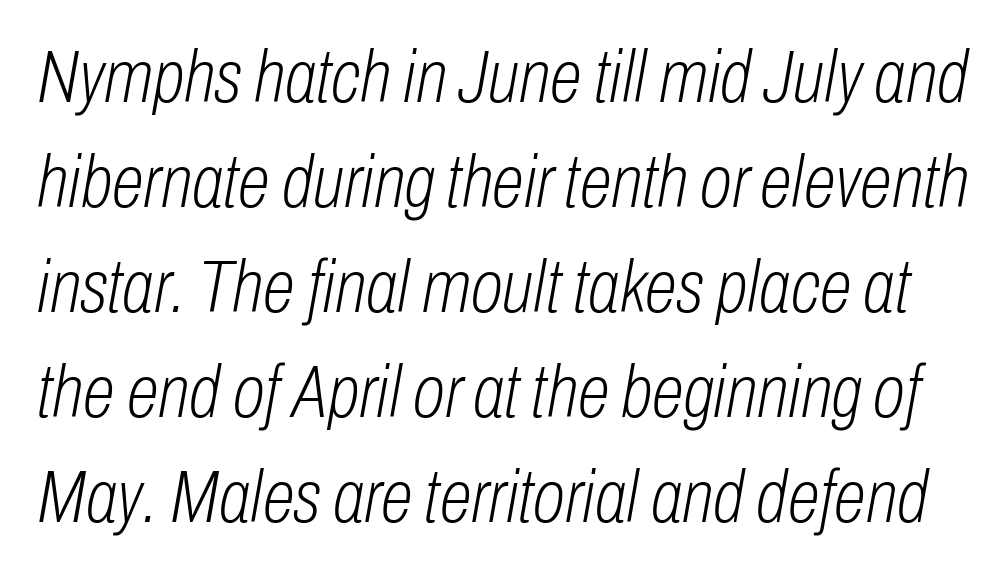
{"italic": "yes", "lean": "right", "slant_degrees": 10, "bold": "no", "weight": "light", "width": "condensed", "stroke_contrast": "low", "x_height": "medium", "monospaced": "no", "underline": "no", "line_spacing": "normal", "line_spacing_ratio": 1.42, "letter_spacing": "normal", "letter_spacing_em": 0.0, "glyph_px": 74}
